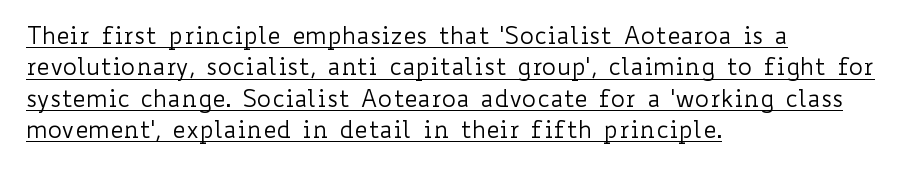
The image shows 24 px text type, upright; set left-aligned, normal line spacing (1.31x), normal letter spacing, underlined.
